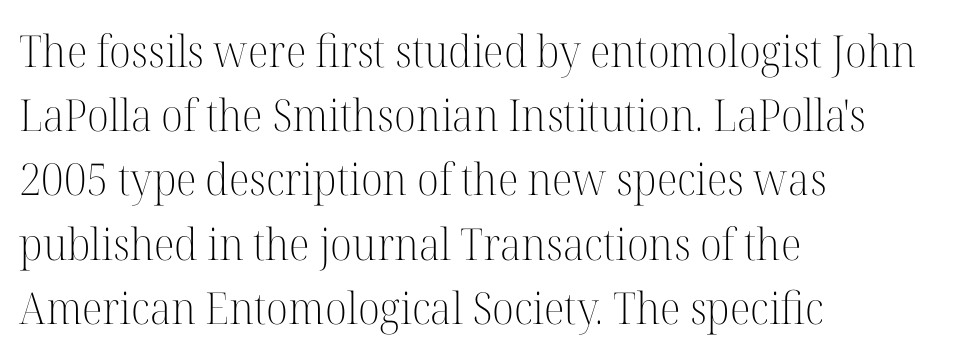
Q: Is the text bold? A: No.
Q: Is the text italic (slanted)? A: No, it is upright.
Q: Is the typeface a serif or a sans-serif typeface? A: Serif.
Q: Is the text underlined? A: No.
Q: How is the paragraph aligned? A: Left-aligned.
Q: Is the spacing between letters normal or unusually wide? A: Normal.
Q: Is the spacing between lines tight, normal or loose? A: Normal.
Q: Width (condensed, normal, or wide)? A: Normal.
Q: Stroke contrast? A: High.
Q: x-height? A: Medium.
Q: Monospaced? A: No.
